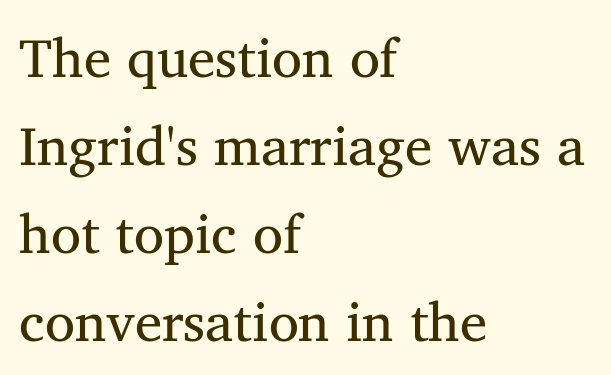
{"serif": "yes", "italic": "no", "bold": "no", "weight": "regular", "width": "normal", "stroke_contrast": "medium", "x_height": "medium", "monospaced": "no", "underline": "no", "align": "left", "line_spacing": "normal", "line_spacing_ratio": 1.6, "letter_spacing": "normal", "letter_spacing_em": 0.0, "glyph_px": 55}
